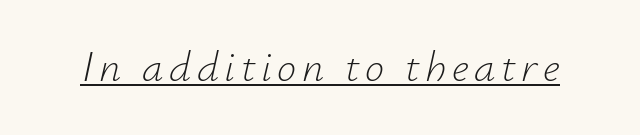
Q: Is the text bold? A: No.
Q: Is the text italic (slanted)? A: Yes, it leans right by about 12 degrees.
Q: Is the text underlined? A: Yes.
Q: Width (condensed, normal, or wide)? A: Normal.
Q: Stroke contrast? A: Low.
Q: x-height? A: Small.
Q: Monospaced? A: No.
